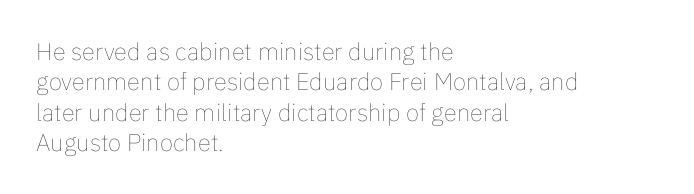
Q: Is the text bold? A: No.
Q: Is the text italic (slanted)? A: No, it is upright.
Q: Is the text underlined? A: No.
Q: How is the paragraph aligned? A: Left-aligned.
Q: Is the spacing between letters normal or unusually wide? A: Normal.
Q: Is the spacing between lines tight, normal or loose? A: Normal.
